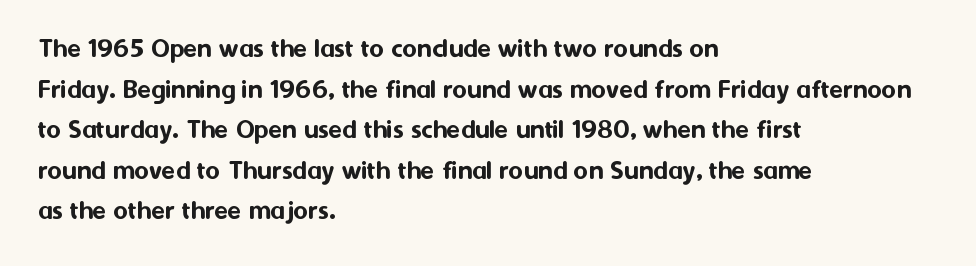
Summary of vertical rhythm: regular, with standard interline spacing. Spacing verdict: proportional, widths tailored to each character. Descender tails drop into unmarked territory. All the whitespace from short lines collects on the right. Look at the bottom of the vertical strokes: they stop flat, with no serifs.
